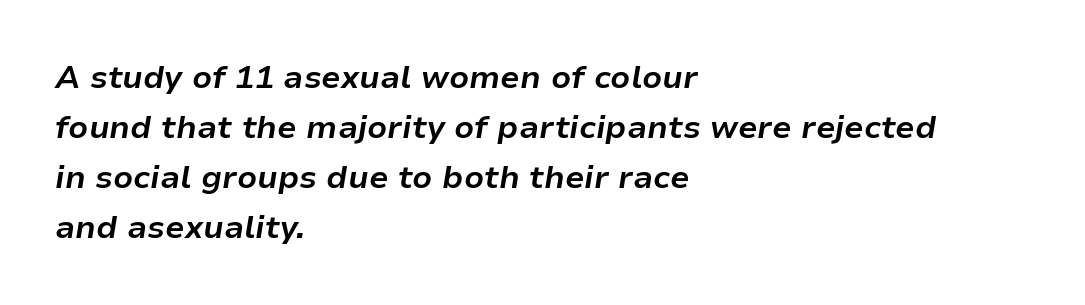
Q: Is the text bold? A: Yes.
Q: Is the text italic (slanted)? A: Yes, it leans right by about 9 degrees.
Q: Is the text underlined? A: No.
Q: How is the paragraph aligned? A: Left-aligned.
Q: Is the spacing between letters normal or unusually wide? A: Normal.
Q: Is the spacing between lines tight, normal or loose? A: Normal.
Q: Width (condensed, normal, or wide)? A: Normal.
Q: Stroke contrast? A: Low.
Q: x-height? A: Medium.
Q: Monospaced? A: No.
